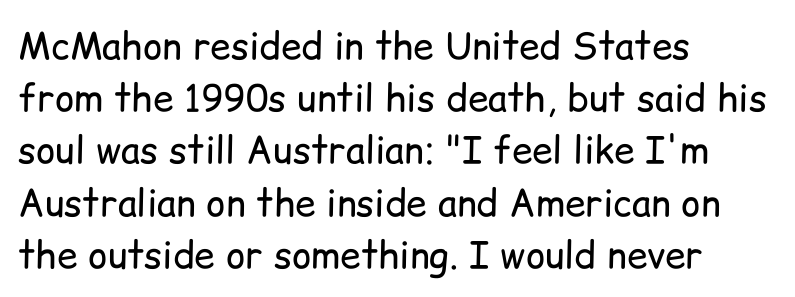
The image shows 37 px regular-weight sans-serif type, upright; set left-aligned, normal line spacing (1.41x), normal letter spacing, not underlined; low stroke contrast and a medium x-height.
